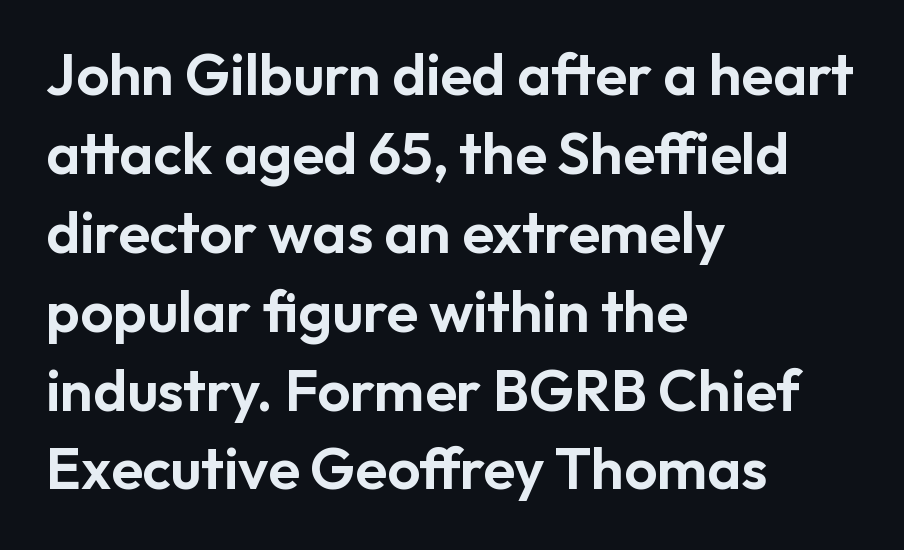
The image shows 58 px sans-serif type, upright; set left-aligned, normal line spacing (1.36x), normal letter spacing, not underlined; low stroke contrast and a medium x-height.
